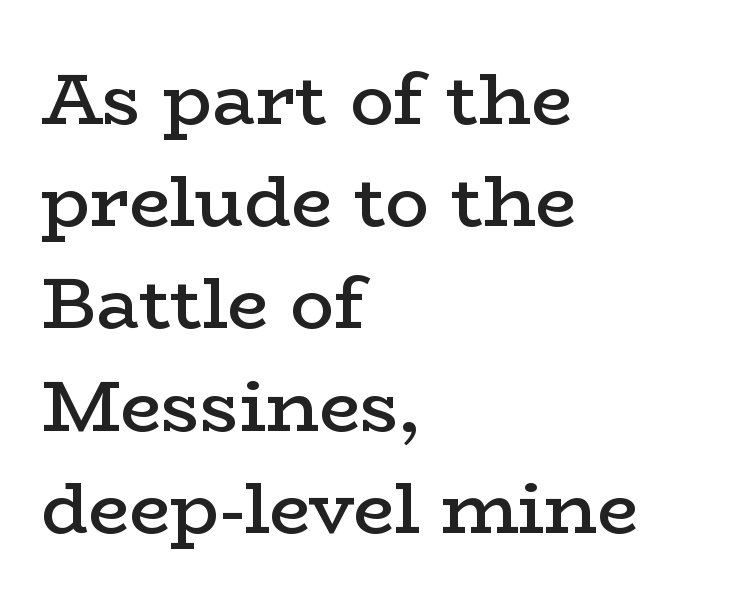
{"serif": "yes", "italic": "no", "bold": "semi", "weight": "semibold", "width": "wide", "stroke_contrast": "low", "x_height": "medium", "monospaced": "no", "underline": "no", "align": "left", "line_spacing": "normal", "line_spacing_ratio": 1.4, "letter_spacing": "normal", "letter_spacing_em": 0.0, "glyph_px": 73}
